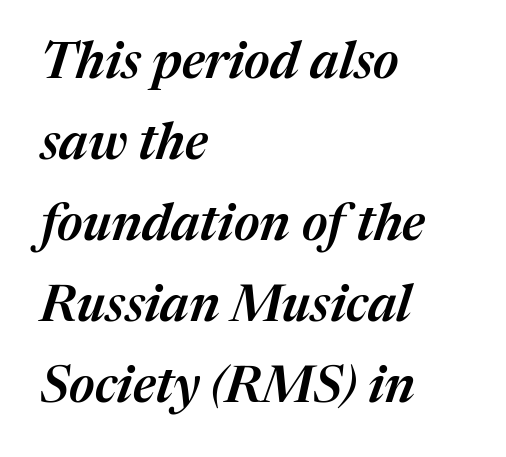
The vertical gap from one line to the next is medium. The letters are semibold — heavier than regular but short of a full bold. The passage shown is typed in a proportional face where columns would drift. Each row of text sits above clean, open space. Characters are canted at an angle relative to the baseline's perpendicular. Alignment: flush left.
